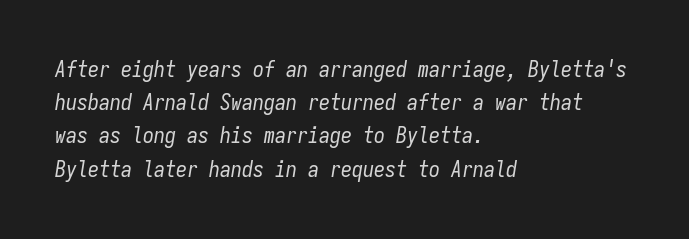
{"italic": "yes", "lean": "right", "slant_degrees": 9, "bold": "no", "underline": "no", "align": "left", "line_spacing": "normal", "line_spacing_ratio": 1.51, "letter_spacing": "normal", "letter_spacing_em": 0.0, "glyph_px": 22}
